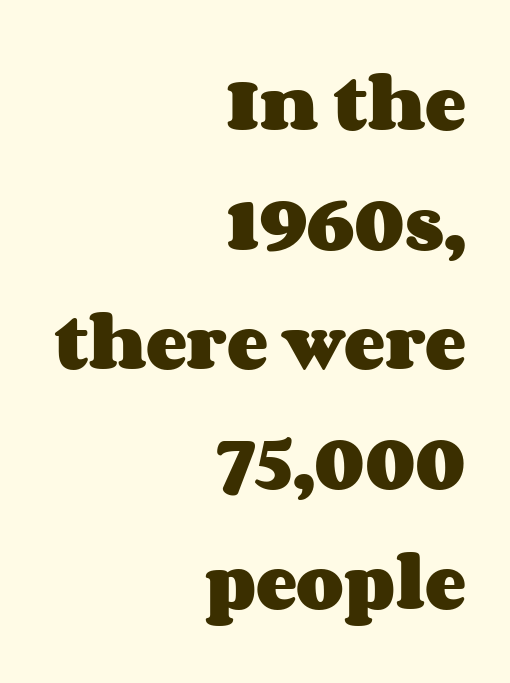
{"italic": "no", "bold": "yes", "weight": "heavy", "width": "wide", "stroke_contrast": "medium", "x_height": "large", "monospaced": "no", "underline": "no", "align": "right", "line_spacing": "loose", "line_spacing_ratio": 1.93, "letter_spacing": "normal", "letter_spacing_em": 0.0, "glyph_px": 62}
